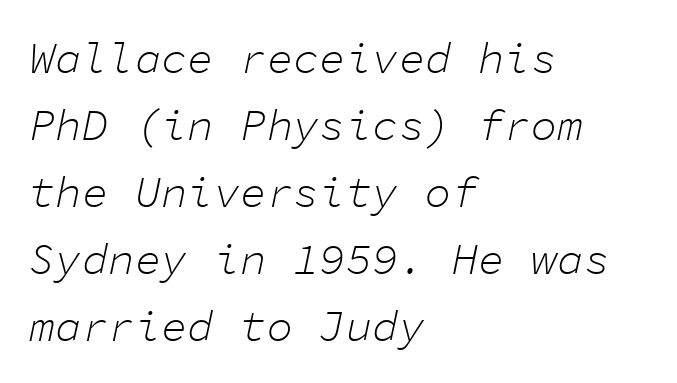
Decoration check: the copy has no underline. Characters follow at the spacing the type designer built in. Stroke mass is kept to a normal reading level or below. In terms of posture, this sample is oblique.
